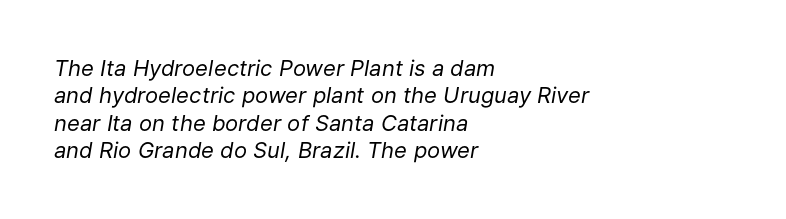
Q: Is the text bold? A: No.
Q: Is the text italic (slanted)? A: Yes, it leans right by about 9 degrees.
Q: Is the text underlined? A: No.
Q: How is the paragraph aligned? A: Left-aligned.
Q: Is the spacing between letters normal or unusually wide? A: Normal.
Q: Is the spacing between lines tight, normal or loose? A: Normal.
